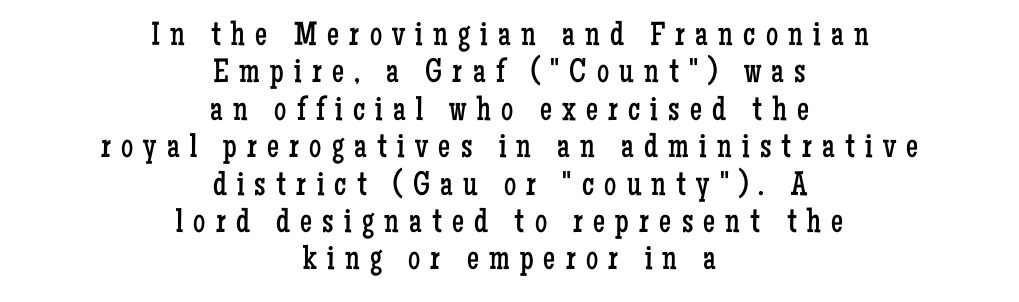
Q: Is the text bold? A: No.
Q: Is the text italic (slanted)? A: No, it is upright.
Q: Is the typeface a serif or a sans-serif typeface? A: Serif.
Q: Is the text underlined? A: No.
Q: How is the paragraph aligned? A: Centered.
Q: Is the spacing between letters normal or unusually wide? A: Unusually wide.
Q: Is the spacing between lines tight, normal or loose? A: Tight.
Q: Width (condensed, normal, or wide)? A: Condensed.
Q: Stroke contrast? A: Low.
Q: x-height? A: Medium.
Q: Monospaced? A: No.
